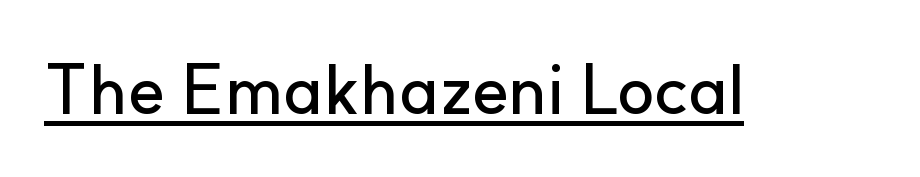
Standard letterfit; no display-style spreading of the glyphs. Posture: upright roman. Compared with undecorated copy, this sample adds a rule below the words. Stroke terminals: plain, sans-serif.
